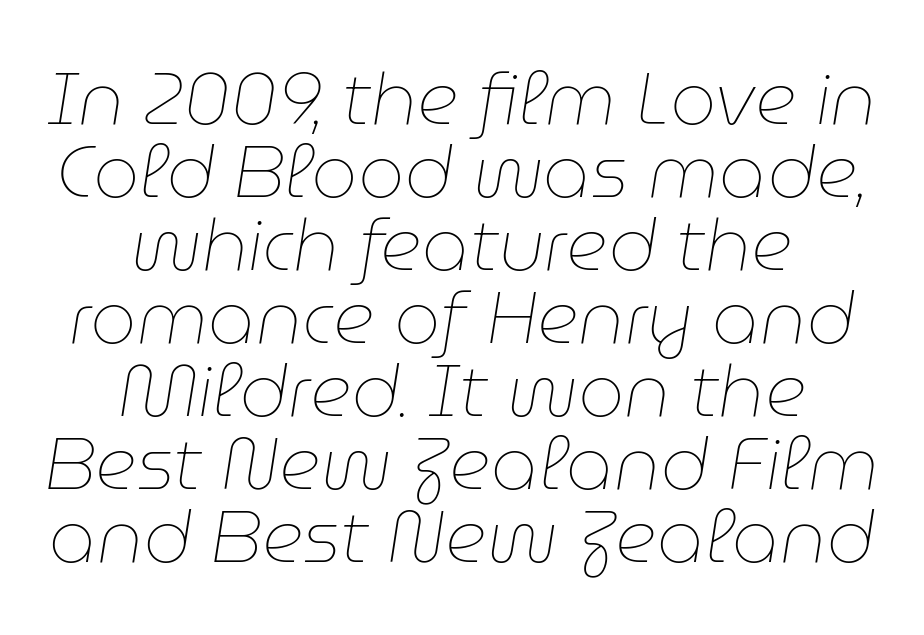
{"italic": "yes", "lean": "right", "slant_degrees": 9, "bold": "no", "weight": "thin", "width": "normal", "stroke_contrast": "low", "x_height": "medium", "monospaced": "no", "underline": "no", "align": "center", "line_spacing": "tight", "line_spacing_ratio": 1.0, "letter_spacing": "normal", "letter_spacing_em": 0.0, "glyph_px": 73}
